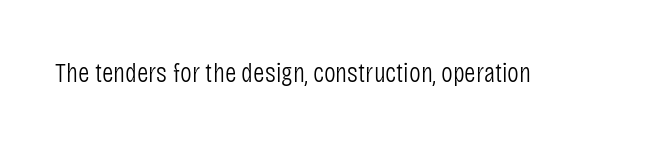
Q: Is the text bold? A: No.
Q: Is the text italic (slanted)? A: No, it is upright.
Q: Is the typeface a serif or a sans-serif typeface? A: Sans-serif.
Q: Is the text underlined? A: No.
Q: Is the spacing between letters normal or unusually wide? A: Normal.
Q: Width (condensed, normal, or wide)? A: Condensed.
Q: Stroke contrast? A: Low.
Q: x-height? A: Large.
Q: Monospaced? A: No.
